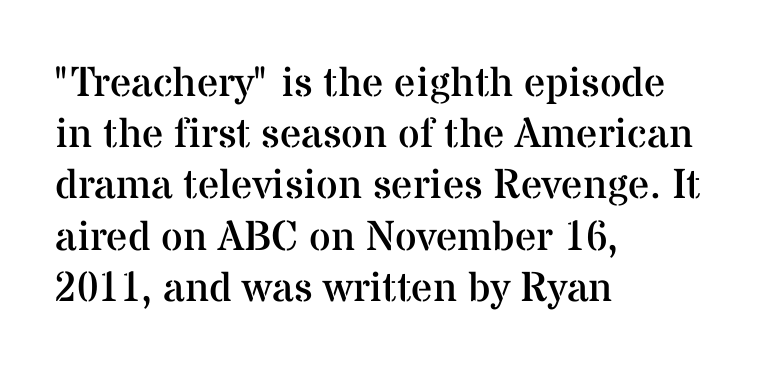
{"serif": "yes", "italic": "no", "bold": "no", "weight": "regular", "width": "normal", "stroke_contrast": "medium", "x_height": "medium", "monospaced": "no", "underline": "no", "align": "left", "line_spacing_ratio": 1.22, "letter_spacing": "normal", "letter_spacing_em": 0.0, "glyph_px": 42}
